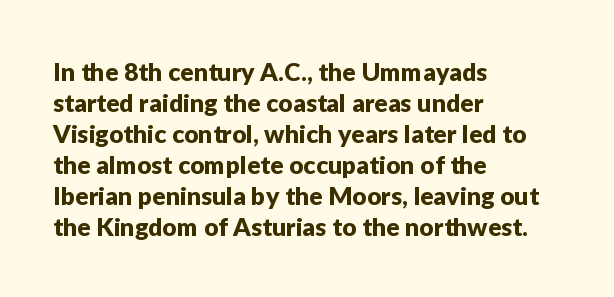
{"italic": "no", "underline": "no", "align": "left", "line_spacing_ratio": 1.24, "letter_spacing": "normal", "letter_spacing_em": 0.0, "glyph_px": 25}
